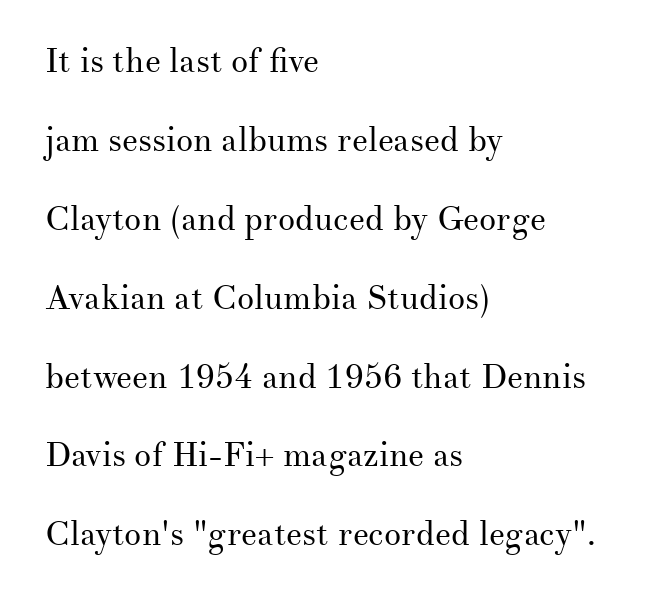
The image shows 34 px regular-weight serif type, upright; set left-aligned, loose line spacing (2.32x), normal letter spacing, not underlined; medium stroke contrast and a small x-height.
